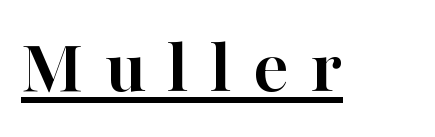
Q: Is the text bold? A: Yes.
Q: Is the text italic (slanted)? A: No, it is upright.
Q: Is the typeface a serif or a sans-serif typeface? A: Serif.
Q: Is the text underlined? A: Yes.
Q: Is the spacing between letters normal or unusually wide? A: Unusually wide.
Q: Width (condensed, normal, or wide)? A: Normal.
Q: Stroke contrast? A: High.
Q: x-height? A: Medium.
Q: Monospaced? A: No.
